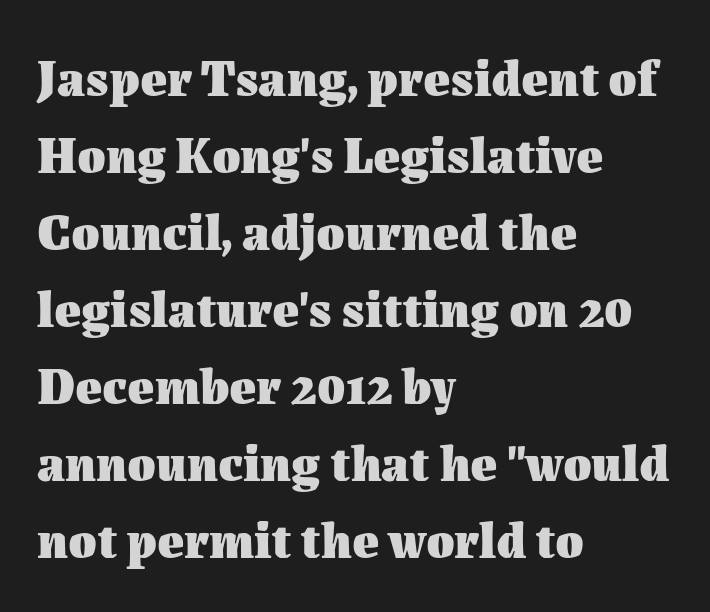
{"italic": "no", "bold": "yes", "weight": "heavy", "width": "normal", "stroke_contrast": "medium", "x_height": "medium", "monospaced": "no", "underline": "no", "align": "left", "line_spacing": "normal", "line_spacing_ratio": 1.51, "letter_spacing": "normal", "letter_spacing_em": 0.0, "glyph_px": 51}
